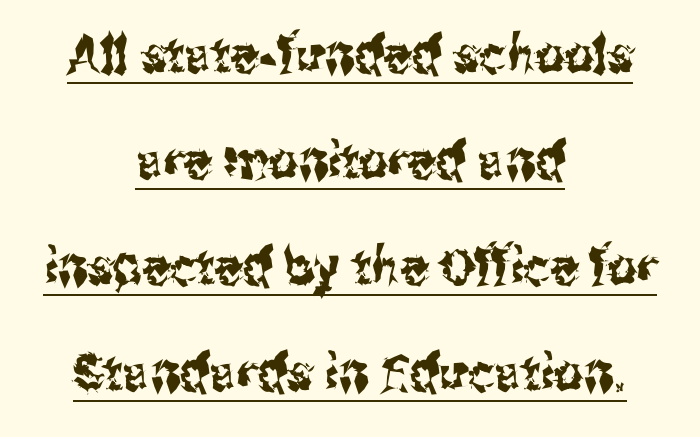
Character widths vary here, with narrow letters taking less room than wide ones. Vertically, the passage feels expansive, rows floating well apart. The letters stand straight up with perfectly vertical stems. Horizontal alignment here is central, giving a formal, balanced look.
